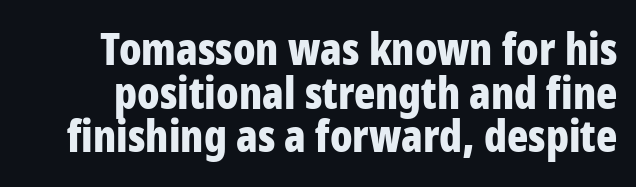
The image shows 44 px bold, condensed sans-serif type, upright; set tight line spacing (0.99x), normal letter spacing, not underlined; low stroke contrast and a large x-height.
